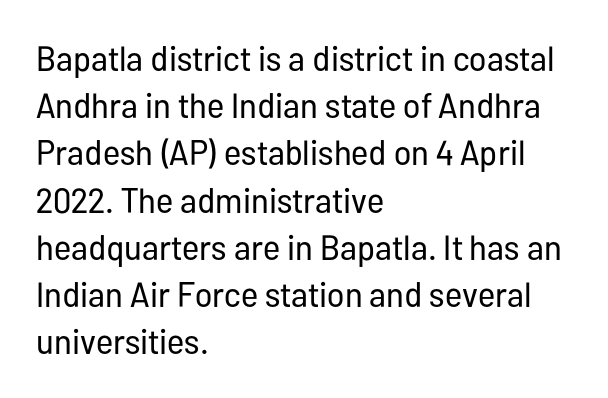
Q: Is the text bold? A: No.
Q: Is the text italic (slanted)? A: No, it is upright.
Q: Is the typeface a serif or a sans-serif typeface? A: Sans-serif.
Q: Is the text underlined? A: No.
Q: How is the paragraph aligned? A: Left-aligned.
Q: Is the spacing between letters normal or unusually wide? A: Normal.
Q: Is the spacing between lines tight, normal or loose? A: Normal.
Q: Width (condensed, normal, or wide)? A: Condensed.
Q: Stroke contrast? A: Low.
Q: x-height? A: Medium.
Q: Monospaced? A: No.
